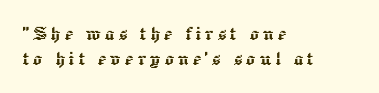
The image shows 23 px text type, upright; set left-aligned, tight line spacing (1.08x), not underlined.
